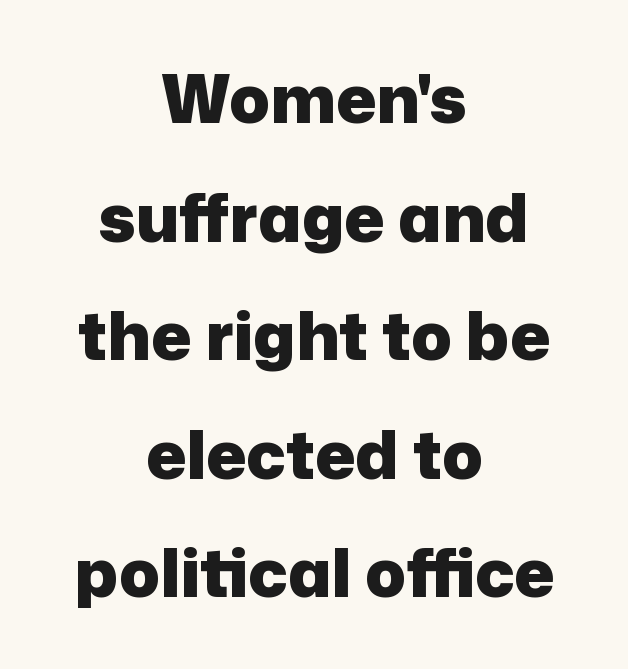
{"serif": "no", "italic": "no", "bold": "yes", "weight": "heavy", "width": "normal", "stroke_contrast": "low", "x_height": "medium", "monospaced": "no", "underline": "no", "align": "center", "line_spacing_ratio": 1.77, "letter_spacing": "normal", "letter_spacing_em": 0.0, "glyph_px": 67}
